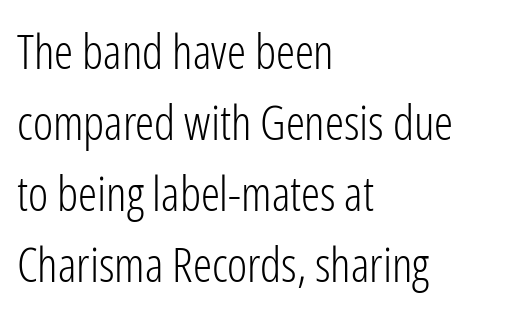
Q: Is the text bold? A: No.
Q: Is the text italic (slanted)? A: No, it is upright.
Q: Is the typeface a serif or a sans-serif typeface? A: Sans-serif.
Q: Is the text underlined? A: No.
Q: How is the paragraph aligned? A: Left-aligned.
Q: Is the spacing between letters normal or unusually wide? A: Normal.
Q: Is the spacing between lines tight, normal or loose? A: Normal.
Q: Width (condensed, normal, or wide)? A: Condensed.
Q: Stroke contrast? A: Low.
Q: x-height? A: Medium.
Q: Monospaced? A: No.
